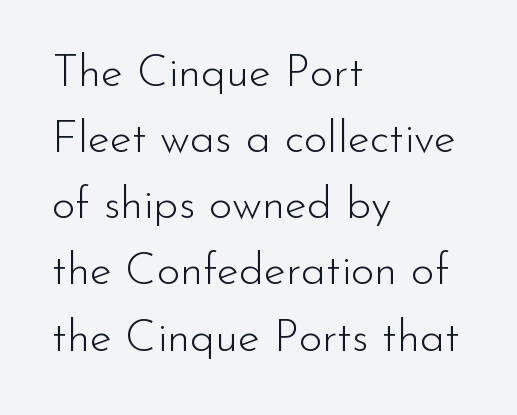
{"serif": "no", "italic": "no", "bold": "no", "weight": "light", "width": "normal", "stroke_contrast": "low", "x_height": "small", "monospaced": "no", "underline": "no", "align": "left", "line_spacing": "normal", "line_spacing_ratio": 1.47, "letter_spacing": "normal", "letter_spacing_em": 0.0, "glyph_px": 45}
